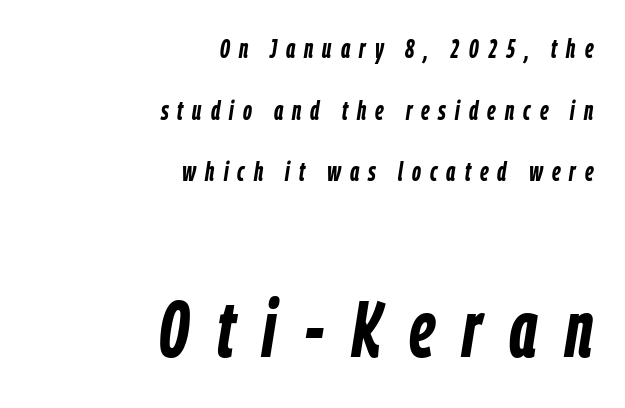
{"italic": "yes", "lean": "right", "slant_degrees": 9, "bold": "yes", "weight": "semibold", "width": "condensed", "stroke_contrast": "low", "x_height": "medium", "monospaced": "no", "underline": "no", "align": "right", "line_spacing": "loose", "line_spacing_ratio": 2.37, "letter_spacing": "wide", "letter_spacing_em": 0.35, "larger_block": "second", "size_ratio": 3.04, "glyph_px": 79}
